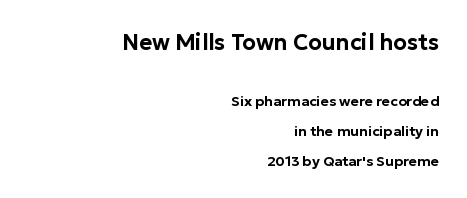
{"italic": "no", "underline": "no", "align": "right", "line_spacing": "loose", "line_spacing_ratio": 2.12, "letter_spacing": "normal", "letter_spacing_em": 0.0, "larger_block": "first", "size_ratio": 1.57, "glyph_px": 22}
